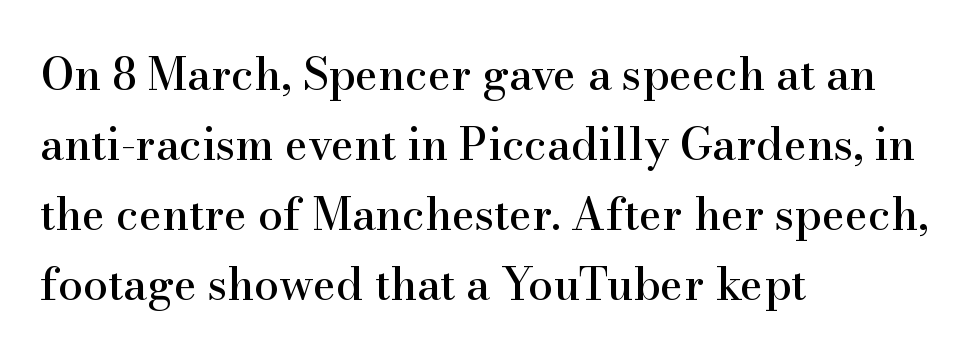
The image shows 44 px serif type, upright; set left-aligned, normal line spacing (1.59x), normal letter spacing, not underlined; high stroke contrast and a small x-height.
